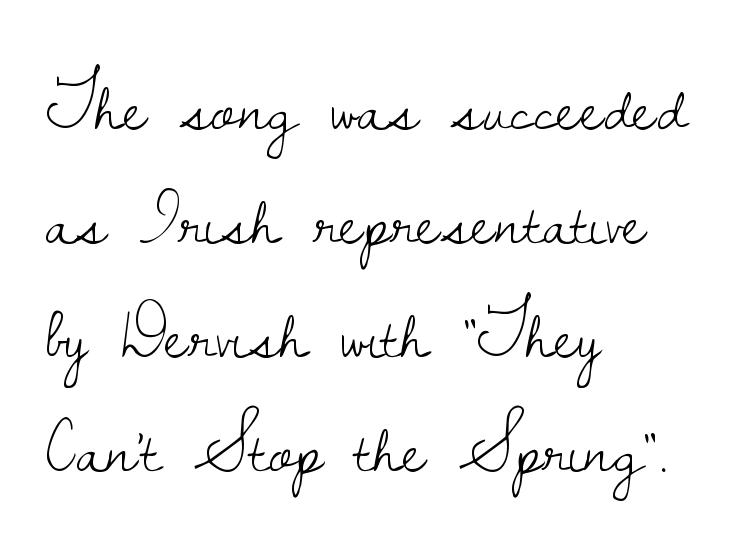
{"serif": "yes", "bold": "no", "weight": "light", "width": "normal", "stroke_contrast": "low", "x_height": "small", "monospaced": "no", "underline": "no", "align": "left", "line_spacing": "normal", "line_spacing_ratio": 1.56, "letter_spacing": "normal", "letter_spacing_em": 0.0, "glyph_px": 73}
